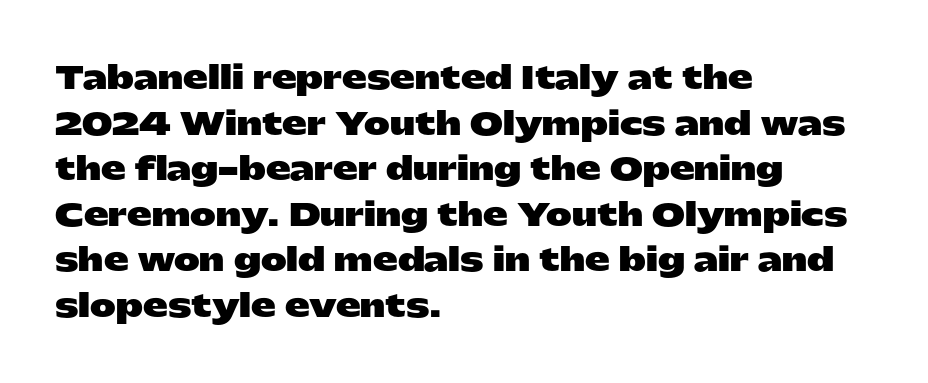
Does the weight exceed regular? Yes, all the way to bold. Default kerning and tracking; the words read as compact shapes. The text block is weighted toward the left margin, trailing off unevenly rightward. Compared with typical paragraphs, the rows here are spaced about the same. Spacing verdict: proportional, widths tailored to each character.
